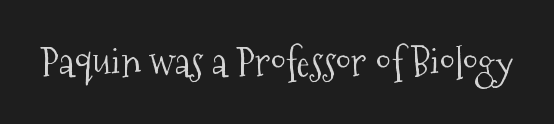
{"serif": "yes", "italic": "no", "bold": "no", "weight": "light", "width": "condensed", "stroke_contrast": "medium", "x_height": "medium", "monospaced": "no", "underline": "no", "letter_spacing": "normal", "letter_spacing_em": 0.0, "glyph_px": 40}
